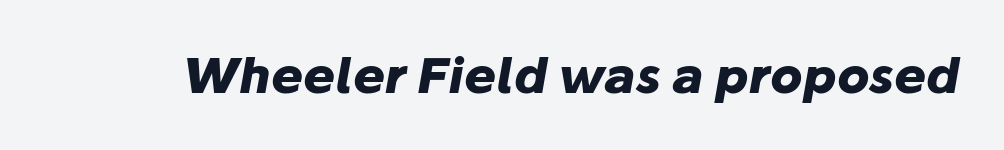
Quick note: underline off. Emphasis by weight is at full strength: bold. Do the characters align in a grid? No, the font is proportional. Nothing unusual about the tracking: characters are spaced as the font intends.
